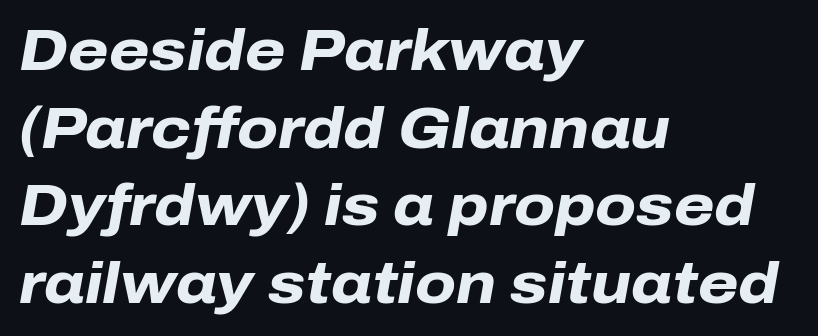
The image shows 58 px heavy type, italic (leaning right); set left-aligned, normal line spacing (1.34x), normal letter spacing, not underlined; low stroke contrast and a medium x-height.
